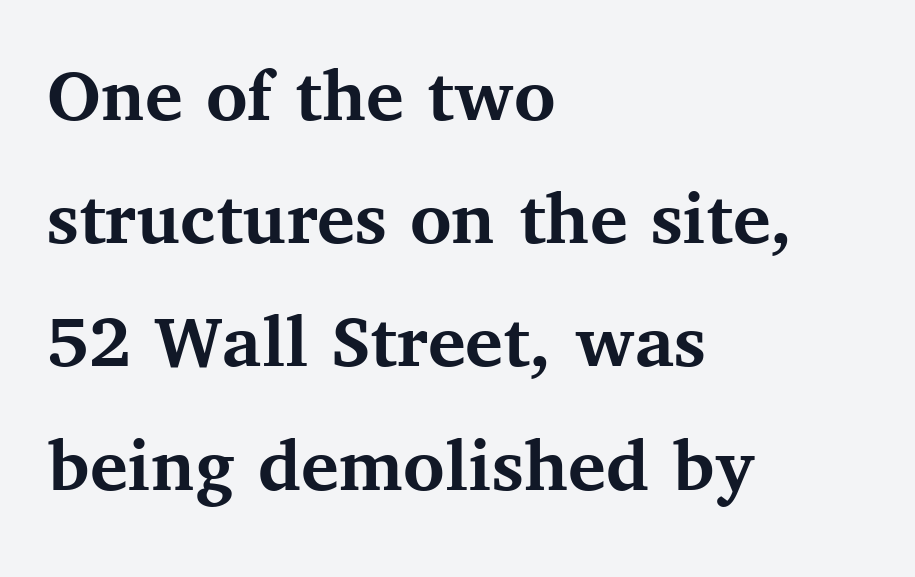
Unlike a clean sans, this face finishes its strokes with serifs. Rule under the text: the space is simply empty. In terms of weight, the rendering is a true, heavy bold. Proportional: the letters do not fall into vertical columns. Vertically, the passage feels balanced, rows spaced as you'd expect.
